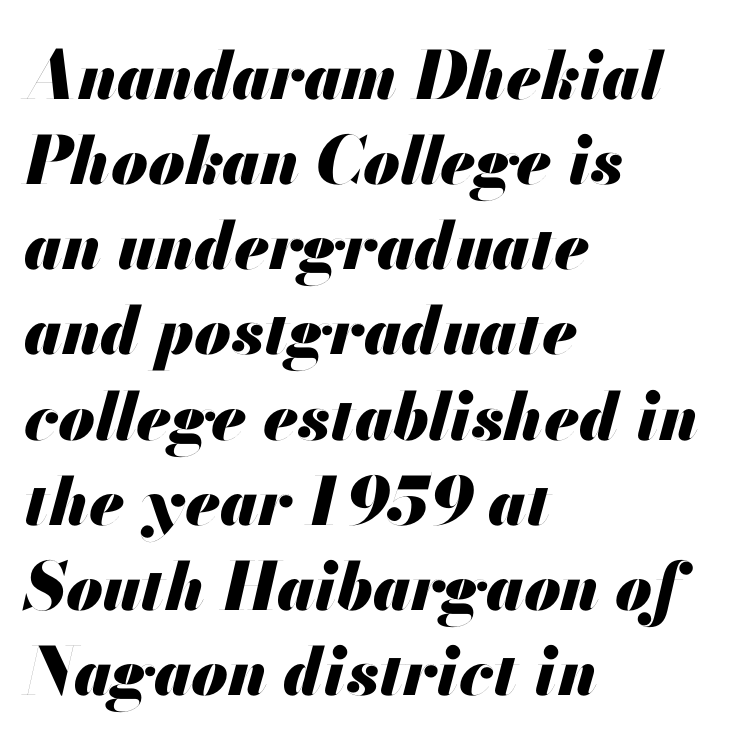
Q: Is the text bold? A: Yes.
Q: Is the text italic (slanted)? A: Yes, it leans right by about 13 degrees.
Q: Is the text underlined? A: No.
Q: How is the paragraph aligned? A: Left-aligned.
Q: Is the spacing between letters normal or unusually wide? A: Normal.
Q: Is the spacing between lines tight, normal or loose? A: Normal.
Q: Width (condensed, normal, or wide)? A: Normal.
Q: Stroke contrast? A: Medium.
Q: x-height? A: Small.
Q: Monospaced? A: No.
